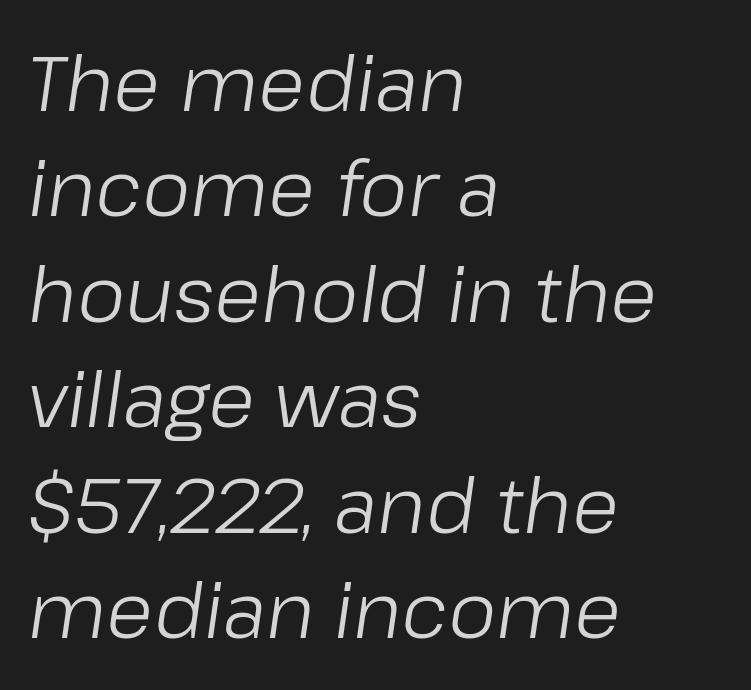
Whoever set this chose a conventional vertical rhythm. Every character sits at an angle, as italics do. The passage shown has conventional tracking throughout. The foot of each line stays bare and open.
